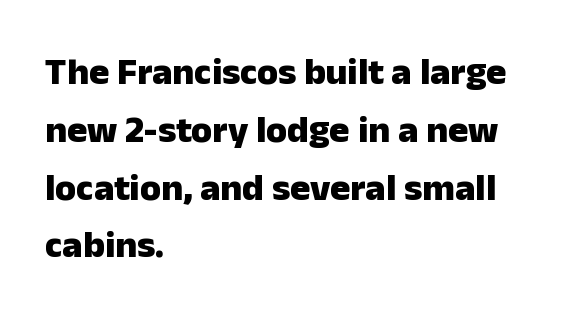
The image shows 38 px heavy sans-serif type, upright; set left-aligned, normal line spacing (1.52x), normal letter spacing, not underlined; low stroke contrast and a medium x-height.
